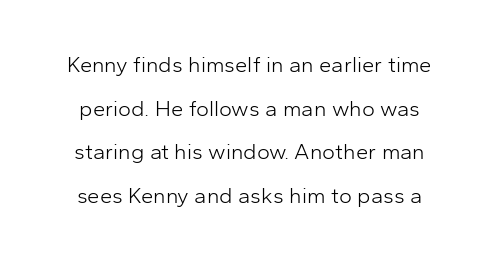
{"italic": "no", "bold": "no", "underline": "no", "line_spacing": "loose", "line_spacing_ratio": 1.98, "letter_spacing": "normal", "letter_spacing_em": 0.0, "glyph_px": 22}
